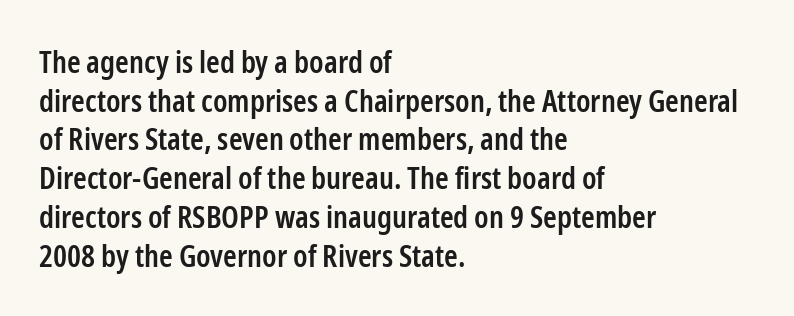
Q: Is the text bold? A: Semi-bold.
Q: Is the text italic (slanted)? A: No, it is upright.
Q: Is the typeface a serif or a sans-serif typeface? A: Sans-serif.
Q: Is the text underlined? A: No.
Q: How is the paragraph aligned? A: Left-aligned.
Q: Is the spacing between letters normal or unusually wide? A: Normal.
Q: Is the spacing between lines tight, normal or loose? A: Normal.
Q: Width (condensed, normal, or wide)? A: Condensed.
Q: Stroke contrast? A: Low.
Q: x-height? A: Medium.
Q: Monospaced? A: No.
